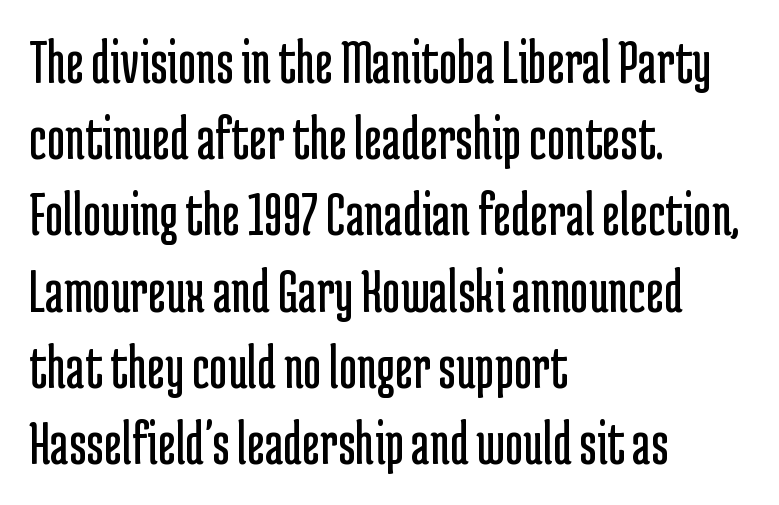
The image shows 63 px regular-weight, condensed sans-serif type, upright; set left-aligned, line spacing 1.21x, normal letter spacing, not underlined; low stroke contrast and a medium x-height.
